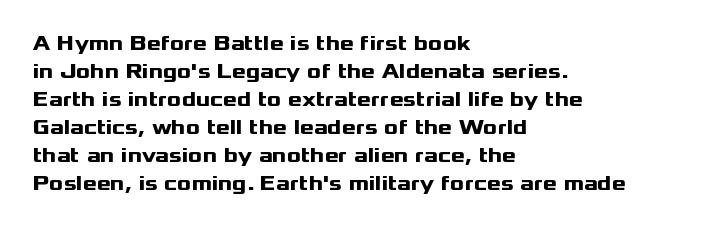
Q: Is the text bold? A: Yes.
Q: Is the text italic (slanted)? A: No, it is upright.
Q: Is the text underlined? A: No.
Q: How is the paragraph aligned? A: Left-aligned.
Q: Is the spacing between letters normal or unusually wide? A: Normal.
Q: Is the spacing between lines tight, normal or loose? A: Normal.
